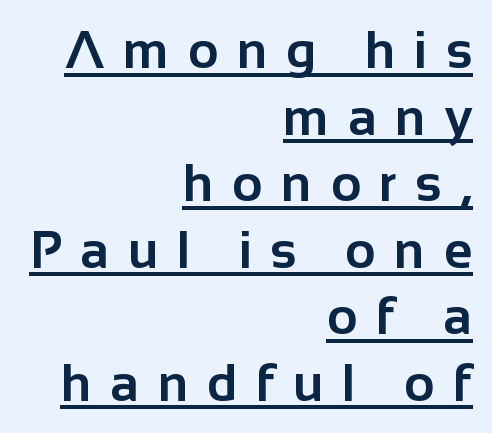
Q: Is the text bold? A: Yes.
Q: Is the text italic (slanted)? A: No, it is upright.
Q: Is the typeface a serif or a sans-serif typeface? A: Sans-serif.
Q: Is the text underlined? A: Yes.
Q: How is the paragraph aligned? A: Right-aligned.
Q: Is the spacing between letters normal or unusually wide? A: Unusually wide.
Q: Is the spacing between lines tight, normal or loose? A: Normal.
Q: Width (condensed, normal, or wide)? A: Normal.
Q: Stroke contrast? A: Low.
Q: x-height? A: Medium.
Q: Monospaced? A: No.
